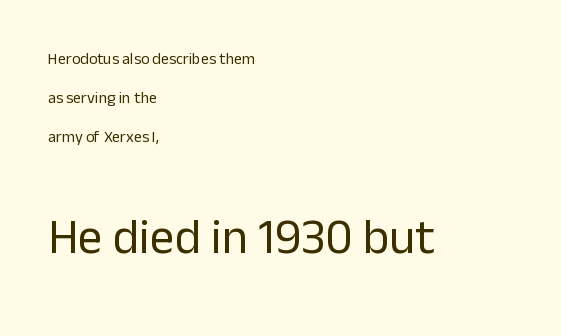
The image shows 49 px regular-weight sans-serif type, upright; set left-aligned, loose line spacing (2.43x), normal letter spacing, not underlined; the second (bottom) block is 3.06x larger; low stroke contrast and a medium x-height.
